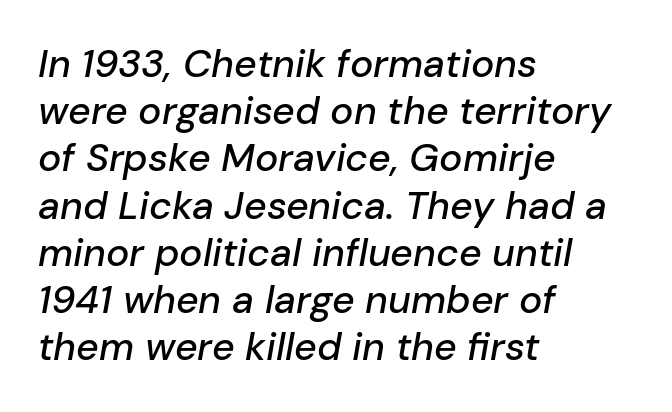
Caption: standard tracking, unaltered. Decoration check: the copy has no underline. Emphasis-style slanted type is in use. These lines are set flush left with a ragged right edge.
